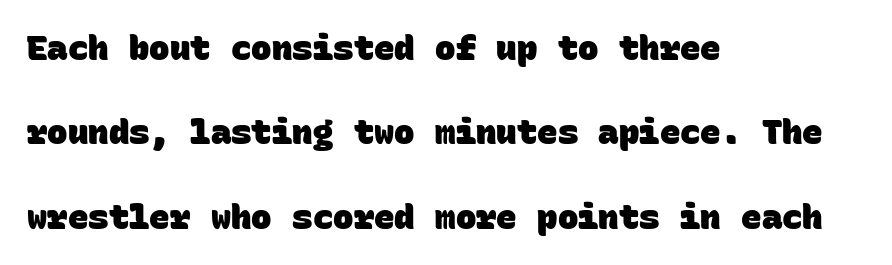
Q: Is the text bold? A: Yes.
Q: Is the typeface a serif or a sans-serif typeface? A: Sans-serif.
Q: Is the text underlined? A: No.
Q: How is the paragraph aligned? A: Left-aligned.
Q: Is the spacing between letters normal or unusually wide? A: Normal.
Q: Is the spacing between lines tight, normal or loose? A: Loose.
Q: Width (condensed, normal, or wide)? A: Normal.
Q: Stroke contrast? A: Low.
Q: x-height? A: Large.
Q: Monospaced? A: Yes.
